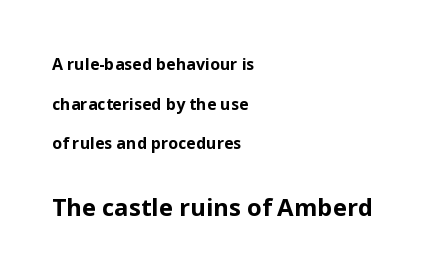
The tracking reads as untouched default to a designer's eye. Type size steps up from the first block to the second. The axis of the letterforms is exactly vertical. These lines carry a lot of weight — the face is fully bold. Line spacing here is loose. Underlining? Definitely not there.
